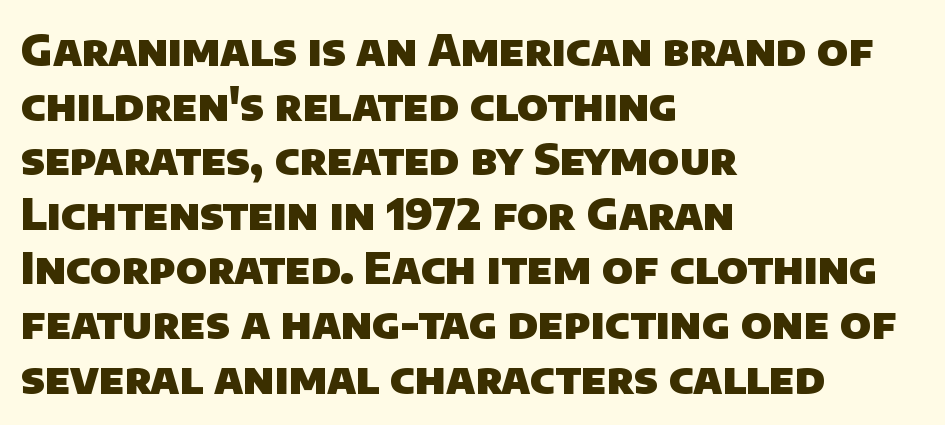
Q: Is the text bold? A: Yes.
Q: Is the typeface a serif or a sans-serif typeface? A: Sans-serif.
Q: Is the text underlined? A: No.
Q: How is the paragraph aligned? A: Left-aligned.
Q: Is the spacing between letters normal or unusually wide? A: Normal.
Q: Is the spacing between lines tight, normal or loose? A: Normal.
Q: Width (condensed, normal, or wide)? A: Normal.
Q: Stroke contrast? A: Low.
Q: x-height? A: Large.
Q: Monospaced? A: No.
